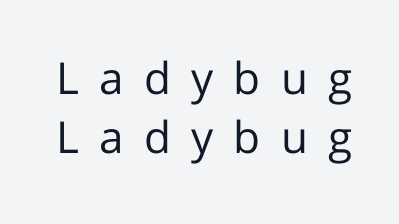
Q: Is the text bold? A: No.
Q: Is the text italic (slanted)? A: No, it is upright.
Q: Is the typeface a serif or a sans-serif typeface? A: Sans-serif.
Q: Is the text underlined? A: No.
Q: Is the spacing between letters normal or unusually wide? A: Unusually wide.
Q: Is the spacing between lines tight, normal or loose? A: Normal.
Q: Width (condensed, normal, or wide)? A: Normal.
Q: Stroke contrast? A: Low.
Q: x-height? A: Medium.
Q: Monospaced? A: No.
